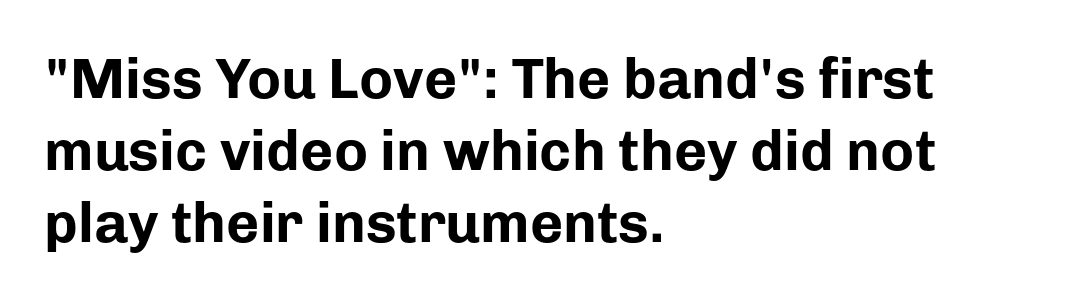
Q: Is the text bold? A: Yes.
Q: Is the text italic (slanted)? A: No, it is upright.
Q: Is the typeface a serif or a sans-serif typeface? A: Sans-serif.
Q: Is the text underlined? A: No.
Q: How is the paragraph aligned? A: Left-aligned.
Q: Is the spacing between letters normal or unusually wide? A: Normal.
Q: Is the spacing between lines tight, normal or loose? A: Normal.
Q: Width (condensed, normal, or wide)? A: Normal.
Q: Stroke contrast? A: Low.
Q: x-height? A: Medium.
Q: Monospaced? A: No.
